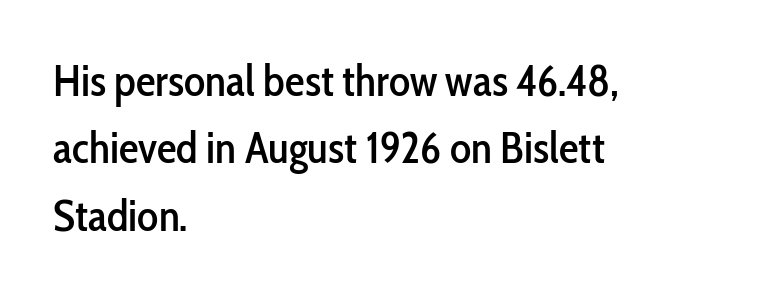
{"serif": "no", "italic": "no", "width": "condensed", "stroke_contrast": "low", "x_height": "medium", "monospaced": "no", "underline": "no", "align": "left", "line_spacing": "normal", "line_spacing_ratio": 1.53, "letter_spacing": "normal", "letter_spacing_em": 0.0, "glyph_px": 44}
